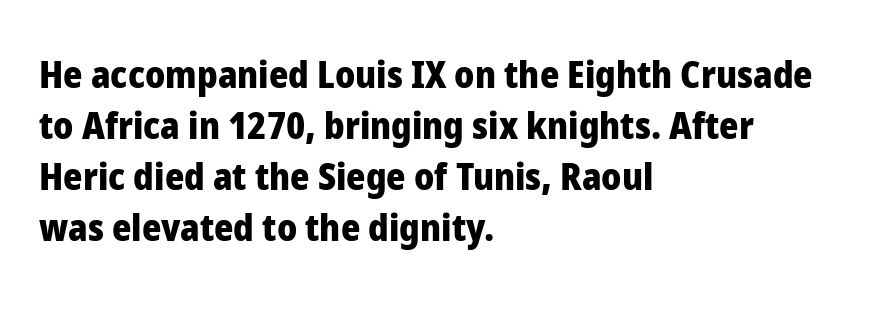
Q: Is the text bold? A: Yes.
Q: Is the text italic (slanted)? A: No, it is upright.
Q: Is the typeface a serif or a sans-serif typeface? A: Sans-serif.
Q: Is the text underlined? A: No.
Q: How is the paragraph aligned? A: Left-aligned.
Q: Is the spacing between letters normal or unusually wide? A: Normal.
Q: Is the spacing between lines tight, normal or loose? A: Normal.
Q: Width (condensed, normal, or wide)? A: Normal.
Q: Stroke contrast? A: Low.
Q: x-height? A: Medium.
Q: Monospaced? A: No.
